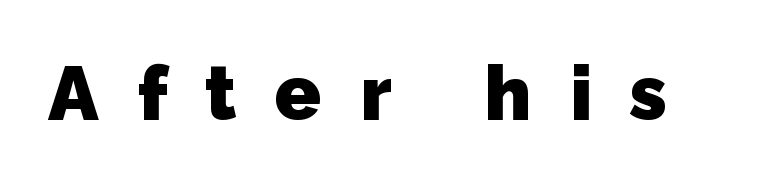
{"serif": "no", "bold": "yes", "weight": "heavy", "width": "normal", "stroke_contrast": "low", "x_height": "medium", "monospaced": "no", "underline": "no", "letter_spacing": "wide", "letter_spacing_em": 0.5, "glyph_px": 76}
